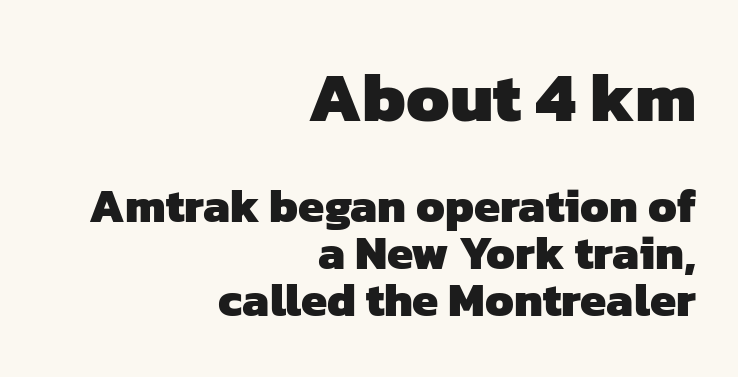
The image shows 71 px heavy sans-serif type; set right-aligned, tight line spacing (1.0x), normal letter spacing, not underlined; the first (top) block is 1.51x larger; low stroke contrast and a medium x-height.
